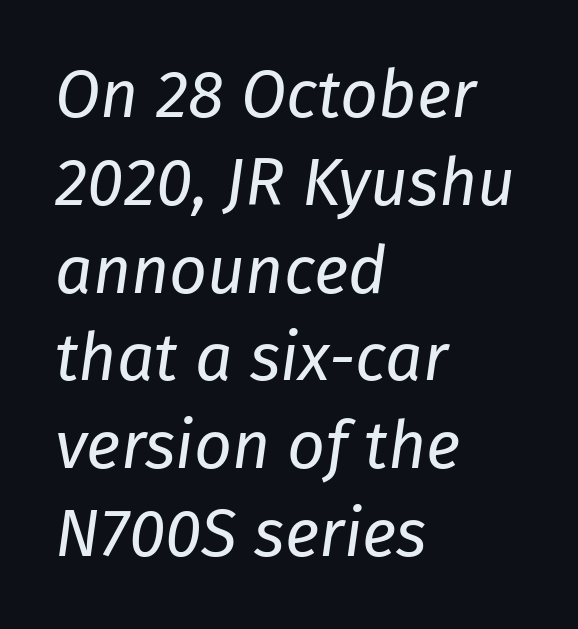
Q: Is the text bold? A: No.
Q: Is the text italic (slanted)? A: Yes, it leans right by about 8 degrees.
Q: Is the text underlined? A: No.
Q: How is the paragraph aligned? A: Left-aligned.
Q: Is the spacing between letters normal or unusually wide? A: Normal.
Q: Is the spacing between lines tight, normal or loose? A: Normal.
Q: Width (condensed, normal, or wide)? A: Normal.
Q: Stroke contrast? A: Low.
Q: x-height? A: Medium.
Q: Monospaced? A: No.
